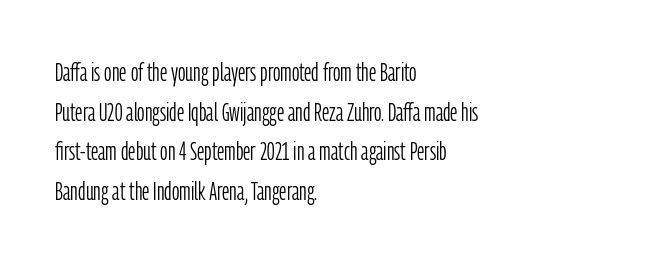
{"italic": "no", "bold": "no", "underline": "no", "align": "left", "line_spacing": "normal", "line_spacing_ratio": 1.52, "letter_spacing": "normal", "letter_spacing_em": 0.0, "glyph_px": 26}
